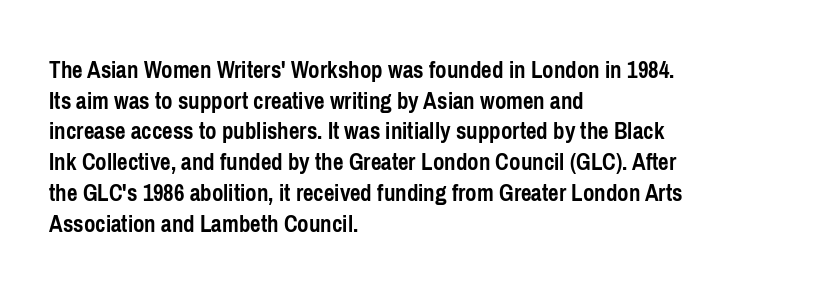
{"italic": "no", "bold": "yes", "underline": "no", "align": "left", "line_spacing_ratio": 1.23, "letter_spacing": "normal", "letter_spacing_em": 0.0, "glyph_px": 25}
